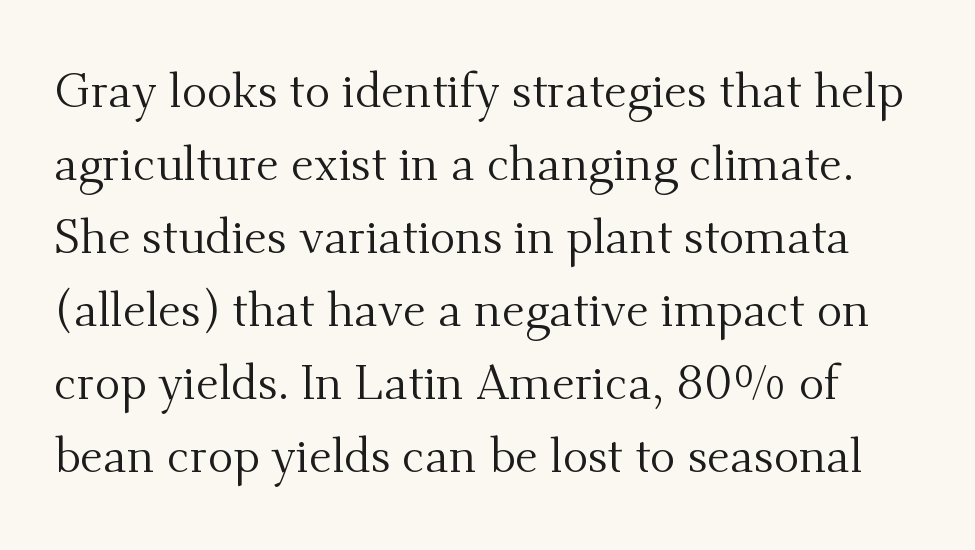
Q: Is the text bold? A: No.
Q: Is the text italic (slanted)? A: No, it is upright.
Q: Is the typeface a serif or a sans-serif typeface? A: Serif.
Q: Is the text underlined? A: No.
Q: Is the spacing between letters normal or unusually wide? A: Normal.
Q: Is the spacing between lines tight, normal or loose? A: Normal.
Q: Width (condensed, normal, or wide)? A: Normal.
Q: Stroke contrast? A: Medium.
Q: x-height? A: Small.
Q: Monospaced? A: No.
